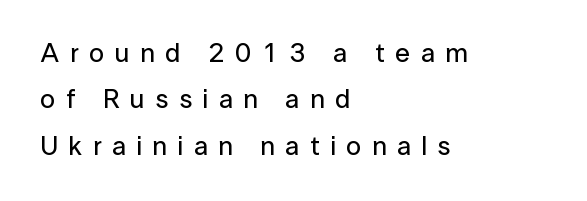
The specimen reads as upright at a glance. The compositor pushed each line to the left boundary. Underlining? Definitely not there. Honestly, the letter spacing is so wide it's the main thing you notice.
